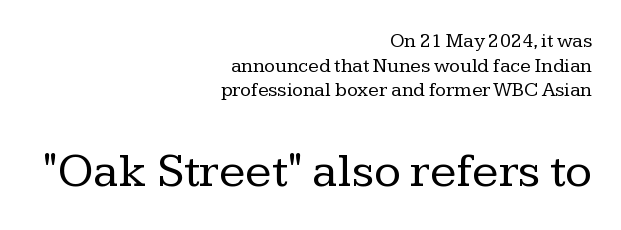
The image shows 49 px regular-weight serif type, upright; set right-aligned, line spacing 1.23x, normal letter spacing, not underlined; the second (bottom) block is 2.45x larger; low stroke contrast and a medium x-height.
